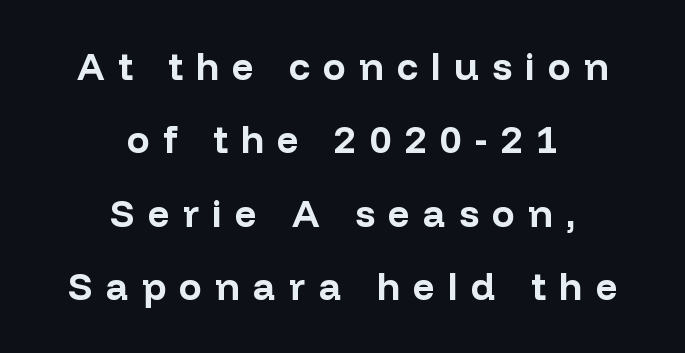
Descender tails drop into unmarked territory. If you drew a line through each stem, it would be perfectly vertical. Character widths vary here, with narrow letters taking less room than wide ones. Glyph-to-glyph distance is far greater than everyday printed text. Is there much room between lines? Yes — plenty of vertical air separates them. Caption: bold face, heavy strokes.
